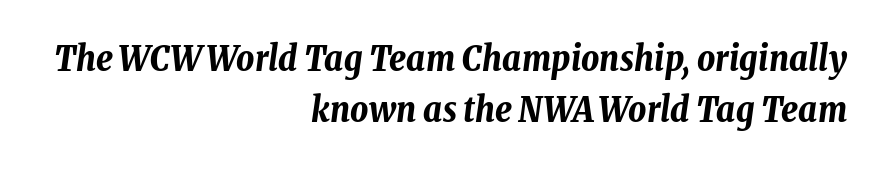
{"italic": "yes", "lean": "right", "slant_degrees": 8, "bold": "yes", "weight": "bold", "width": "condensed", "stroke_contrast": "low", "x_height": "medium", "monospaced": "no", "underline": "no", "align": "right", "line_spacing": "normal", "line_spacing_ratio": 1.46, "letter_spacing": "normal", "letter_spacing_em": 0.0, "glyph_px": 35}
